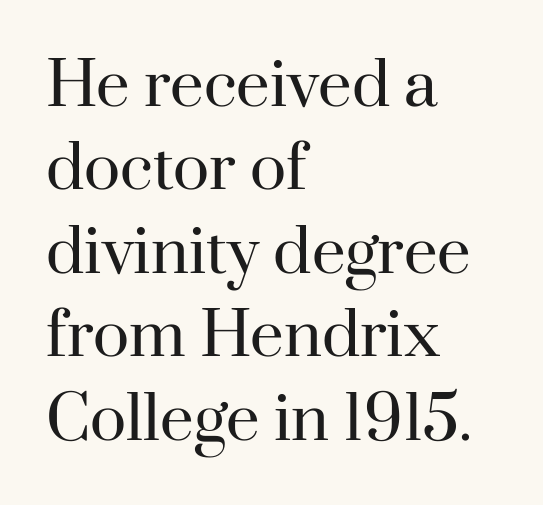
The lines sit at an ordinary, default distance from one another. All the whitespace from short lines collects on the right. You could not count columns in this text — the font is proportionally spaced. Style check: upright.
